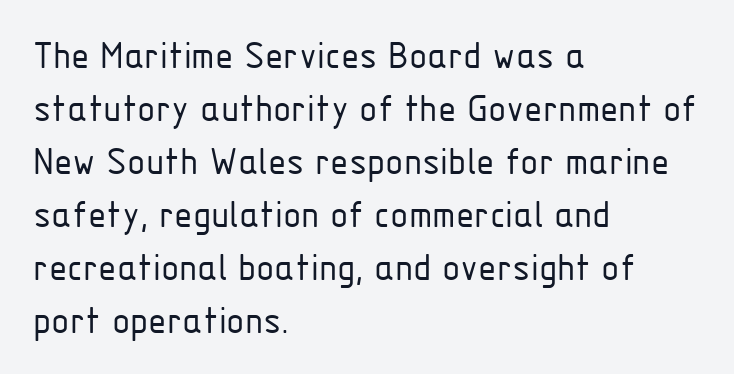
{"serif": "no", "italic": "no", "bold": "no", "weight": "light", "width": "condensed", "stroke_contrast": "low", "x_height": "medium", "monospaced": "no", "underline": "no", "align": "left", "line_spacing": "normal", "line_spacing_ratio": 1.26, "letter_spacing": "normal", "letter_spacing_em": 0.0, "glyph_px": 42}
